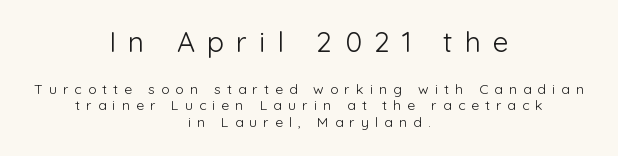
The face used here is a sans, in the tradition of grotesques and geometrics. Vertical strokes here are truly vertical. The font is comparable to plain body text, perhaps lighter. The letters advance in unequal steps, a hallmark of proportional type. Scale decreases going downward across the two blocks.
